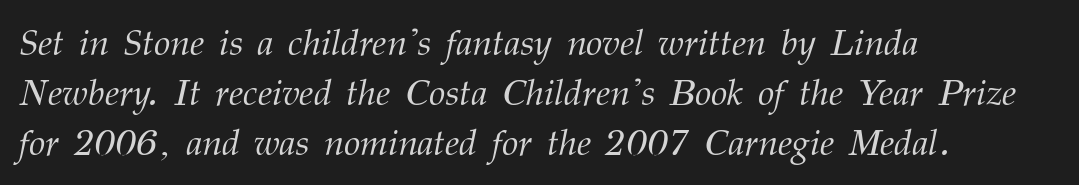
{"serif": "yes", "italic": "yes", "lean": "right", "slant_degrees": 12, "bold": "no", "weight": "light", "width": "normal", "stroke_contrast": "medium", "x_height": "medium", "monospaced": "no", "underline": "no", "align": "left", "line_spacing": "normal", "line_spacing_ratio": 1.35, "letter_spacing": "normal", "letter_spacing_em": 0.0, "glyph_px": 37}
